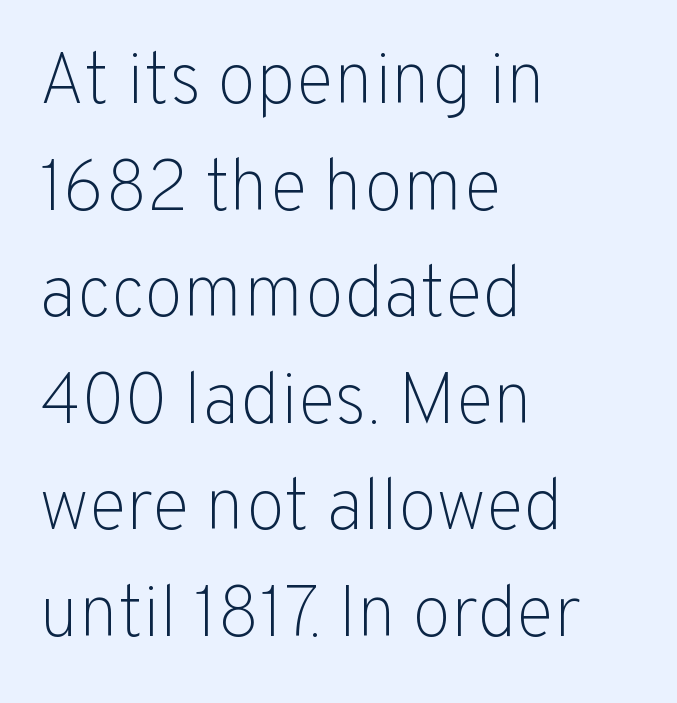
{"serif": "no", "italic": "no", "bold": "no", "weight": "light", "width": "normal", "stroke_contrast": "low", "x_height": "medium", "monospaced": "no", "underline": "no", "align": "left", "line_spacing": "normal", "line_spacing_ratio": 1.48, "letter_spacing": "normal", "letter_spacing_em": 0.0, "glyph_px": 72}
